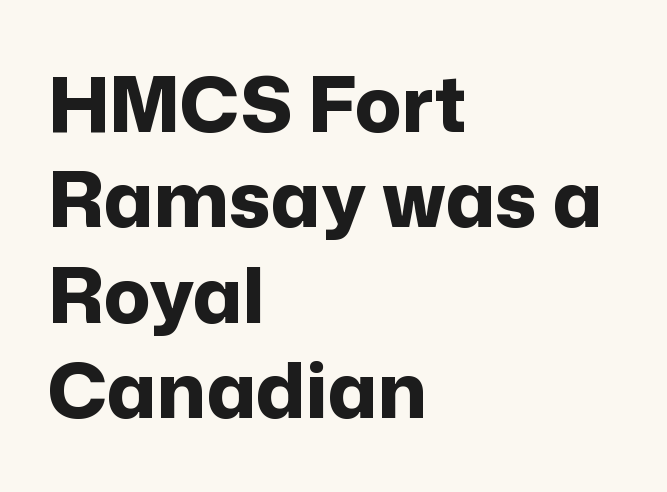
{"serif": "no", "italic": "no", "bold": "yes", "weight": "bold", "width": "normal", "stroke_contrast": "low", "x_height": "medium", "monospaced": "no", "underline": "no", "align": "left", "line_spacing_ratio": 1.24, "letter_spacing": "normal", "letter_spacing_em": 0.0, "glyph_px": 77}
